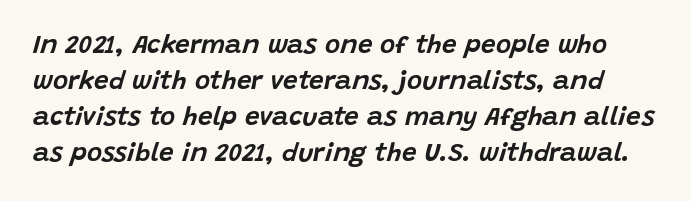
There's an unmistakable incline to the writing here. There is no visible air inserted between adjacent glyphs. Regarding leading, the lines here are spaced in the standard way. Underlining? Definitely not there.
